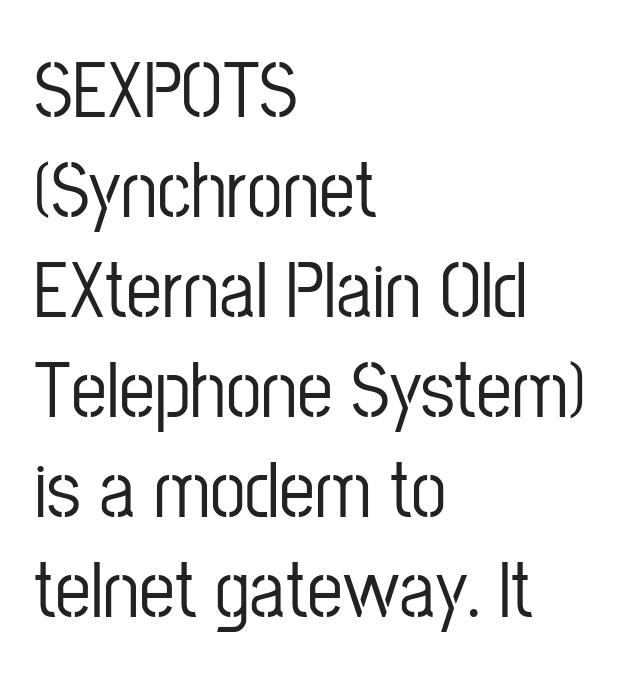
{"serif": "no", "italic": "no", "width": "condensed", "stroke_contrast": "low", "x_height": "medium", "monospaced": "no", "underline": "no", "align": "left", "line_spacing": "normal", "line_spacing_ratio": 1.25, "letter_spacing": "normal", "letter_spacing_em": 0.0, "glyph_px": 80}
